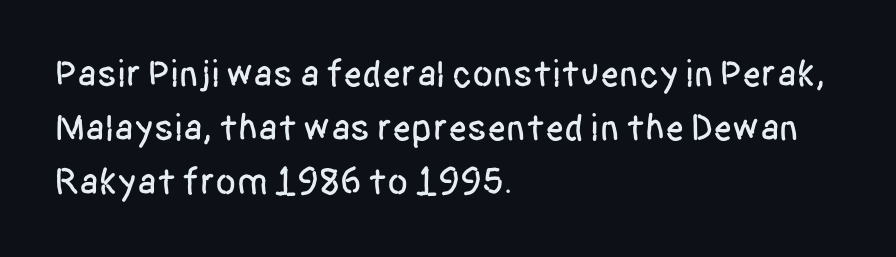
{"serif": "no", "italic": "no", "width": "condensed", "stroke_contrast": "low", "x_height": "large", "monospaced": "no", "underline": "no", "align": "left", "line_spacing": "normal", "line_spacing_ratio": 1.42, "letter_spacing": "normal", "letter_spacing_em": 0.0, "glyph_px": 38}
